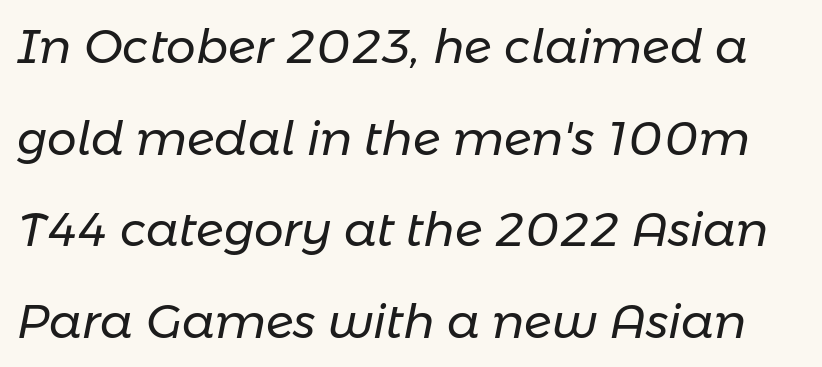
The letters advance in unequal steps, a hallmark of proportional type. How would I describe the line gaps? Wide and relaxed. Honestly, there is no underline to notice here at all. Looking at the ascenders, they clearly lean.
